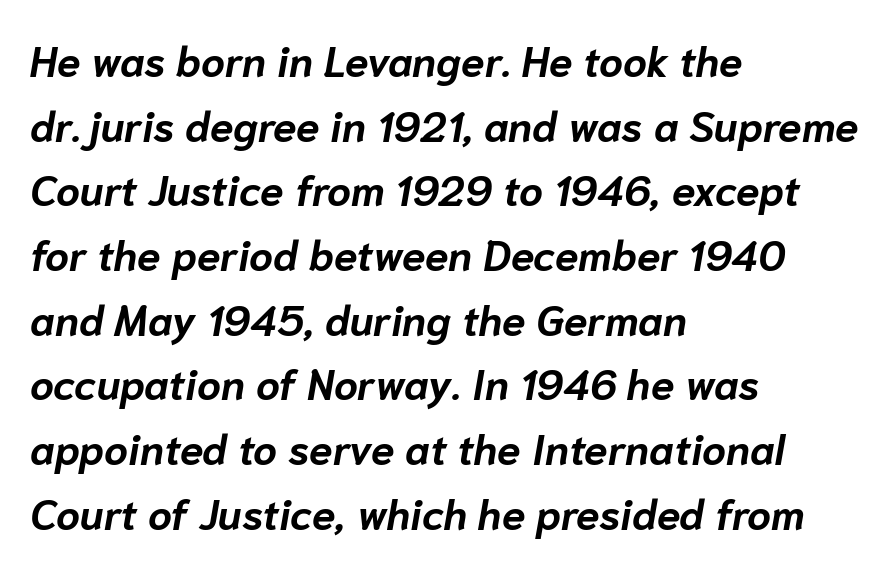
{"italic": "yes", "lean": "right", "slant_degrees": 10, "bold": "yes", "weight": "bold", "width": "normal", "stroke_contrast": "low", "x_height": "medium", "monospaced": "no", "underline": "no", "align": "left", "line_spacing": "normal", "line_spacing_ratio": 1.54, "letter_spacing": "normal", "letter_spacing_em": 0.0, "glyph_px": 42}
